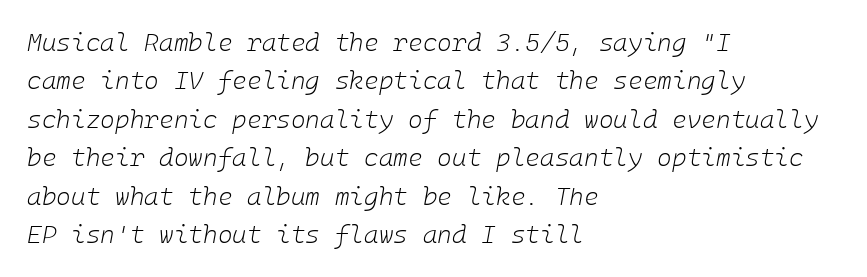
The image shows 25 px text type, italic (leaning right); set left-aligned, normal line spacing (1.54x), normal letter spacing, not underlined.
